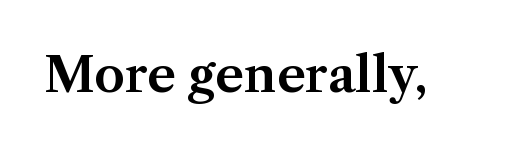
The image shows 49 px serif type, upright; set normal letter spacing, not underlined; medium stroke contrast and a medium x-height.
